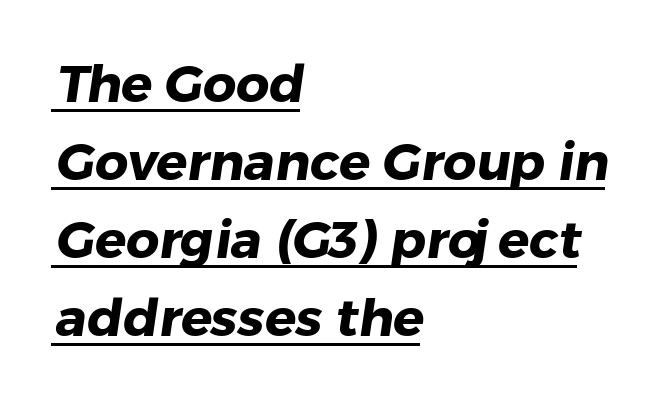
Q: Is the text bold? A: Yes.
Q: Is the typeface a serif or a sans-serif typeface? A: Sans-serif.
Q: Is the text underlined? A: Yes.
Q: How is the paragraph aligned? A: Left-aligned.
Q: Is the spacing between letters normal or unusually wide? A: Normal.
Q: Is the spacing between lines tight, normal or loose? A: Normal.
Q: Width (condensed, normal, or wide)? A: Normal.
Q: Stroke contrast? A: Low.
Q: x-height? A: Medium.
Q: Monospaced? A: No.
